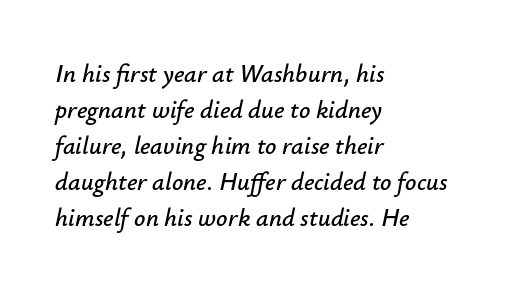
{"italic": "yes", "lean": "right", "slant_degrees": 12, "underline": "no", "align": "left", "line_spacing": "normal", "line_spacing_ratio": 1.44, "letter_spacing": "normal", "letter_spacing_em": 0.0, "glyph_px": 25}
